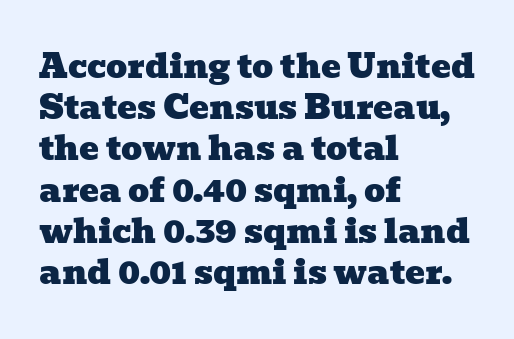
Q: Is the typeface a serif or a sans-serif typeface? A: Serif.
Q: Is the text underlined? A: No.
Q: How is the paragraph aligned? A: Left-aligned.
Q: Is the spacing between letters normal or unusually wide? A: Normal.
Q: Is the spacing between lines tight, normal or loose? A: Normal.
Q: Width (condensed, normal, or wide)? A: Wide.
Q: Stroke contrast? A: Low.
Q: x-height? A: Medium.
Q: Monospaced? A: No.
